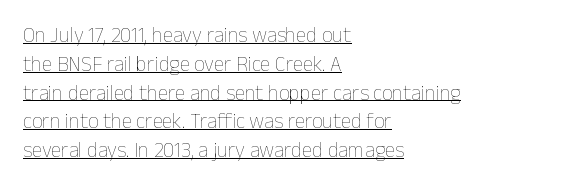
{"italic": "no", "bold": "no", "underline": "yes", "align": "left", "line_spacing": "normal", "line_spacing_ratio": 1.37, "letter_spacing": "normal", "letter_spacing_em": 0.0, "glyph_px": 21}
